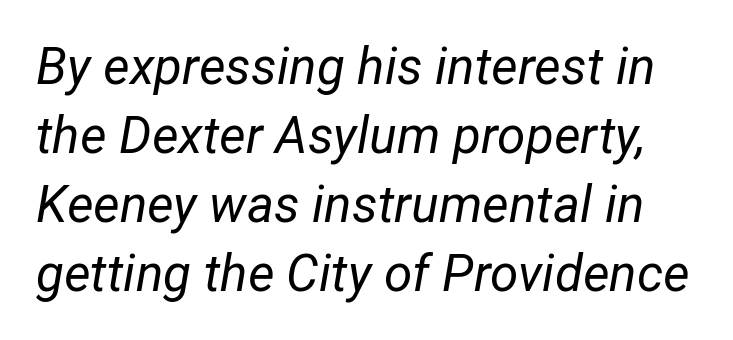
The image shows 51 px regular-weight type, italic (leaning right); set normal line spacing (1.35x), normal letter spacing, not underlined; low stroke contrast and a medium x-height.
